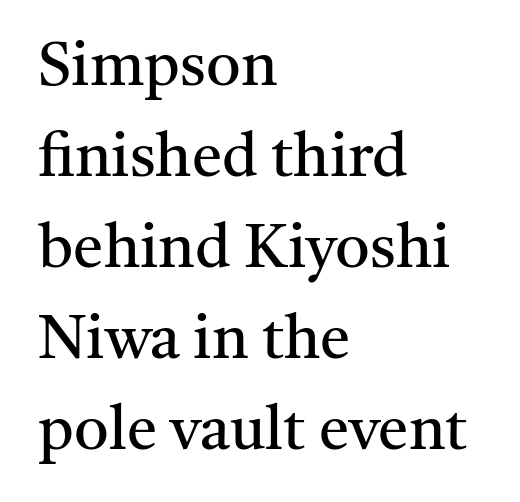
Every row of glyphs begins at an identical x-position on the left. These lines are composed in type with serifs. Letters have the restrained weight of plain body copy at most. Ascenders rise straight up at ninety degrees. Letters rest on an invisible, unmarked baseline.
